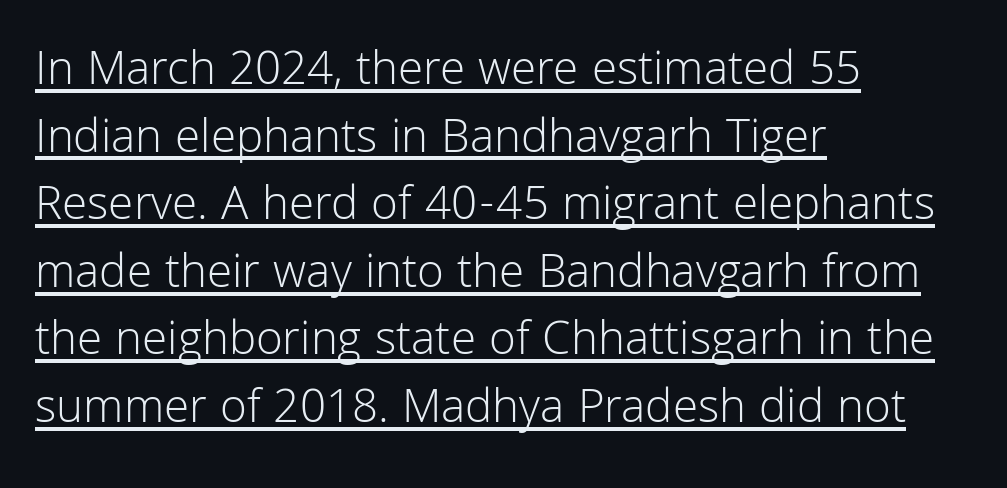
The rendered words wear a rule along their underside. Reading down the column, the eye jumps a familiar distance to each next line. The letterforms sit shoulder to shoulder at normal distance. No extra ink here — the face is not bold.
